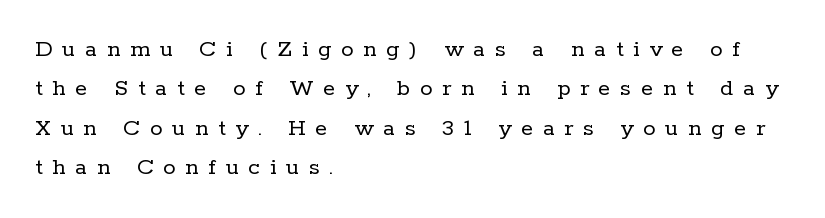
The passage shown is not bold in any degree. A typesetter would call this leading conventional body-copy spacing. The text block is weighted toward the left margin, trailing off unevenly rightward. Does extra space separate the letters? Yes, quite a lot of it. Posture: straight, roman, zero tilt. A bare baseline throughout the passage.
